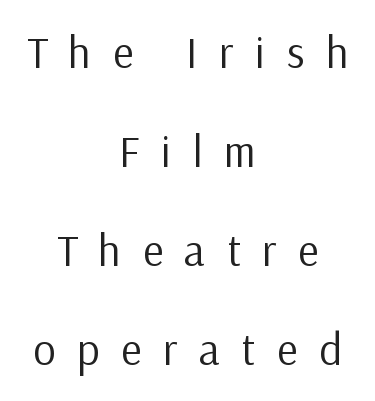
Q: Is the text bold? A: No.
Q: Is the text italic (slanted)? A: No, it is upright.
Q: Is the typeface a serif or a sans-serif typeface? A: Sans-serif.
Q: Is the text underlined? A: No.
Q: How is the paragraph aligned? A: Centered.
Q: Is the spacing between letters normal or unusually wide? A: Unusually wide.
Q: Is the spacing between lines tight, normal or loose? A: Loose.
Q: Width (condensed, normal, or wide)? A: Normal.
Q: Stroke contrast? A: Low.
Q: x-height? A: Medium.
Q: Monospaced? A: No.
